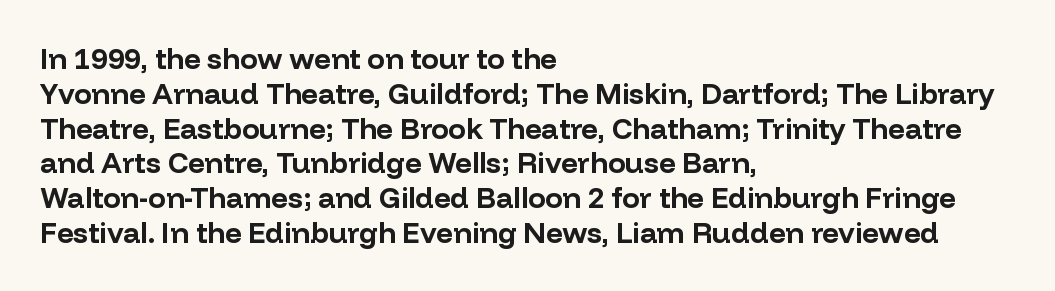
The lines are quadded left. A bare baseline throughout the passage. Caption: bold face, heavy strokes. Here the glyphs are tracked normally, forming tight word shapes.
